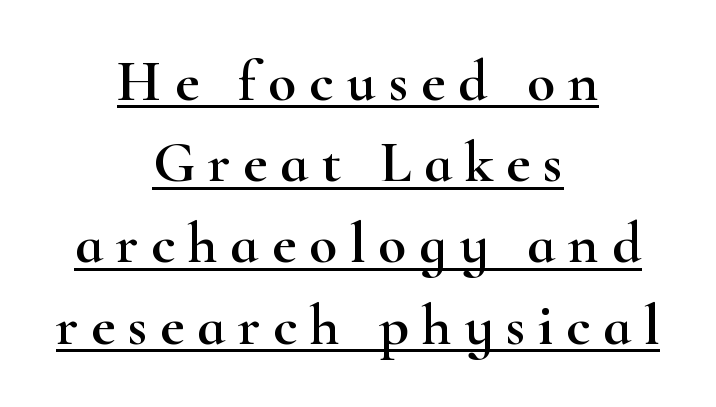
Q: Is the text italic (slanted)? A: No, it is upright.
Q: Is the typeface a serif or a sans-serif typeface? A: Serif.
Q: Is the text underlined? A: Yes.
Q: How is the paragraph aligned? A: Centered.
Q: Is the spacing between letters normal or unusually wide? A: Unusually wide.
Q: Is the spacing between lines tight, normal or loose? A: Normal.
Q: Width (condensed, normal, or wide)? A: Wide.
Q: Stroke contrast? A: High.
Q: x-height? A: Small.
Q: Monospaced? A: No.
